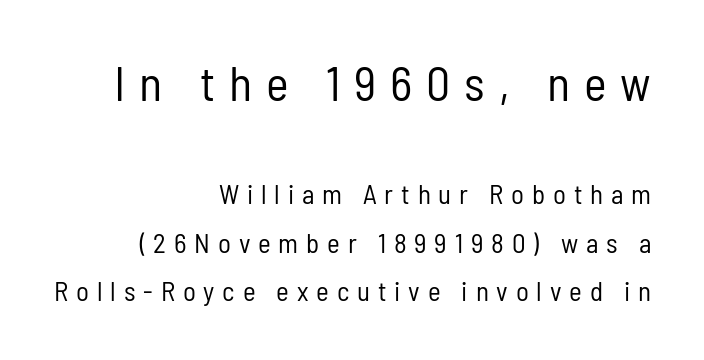
Q: Is the text bold? A: No.
Q: Is the text italic (slanted)? A: No, it is upright.
Q: Is the typeface a serif or a sans-serif typeface? A: Sans-serif.
Q: Is the text underlined? A: No.
Q: How is the paragraph aligned? A: Right-aligned.
Q: Is the spacing between letters normal or unusually wide? A: Unusually wide.
Q: Which block of text is set in a larger size, the first (top) or the second (bottom)? A: The first (top) one.
Q: Width (condensed, normal, or wide)? A: Condensed.
Q: Stroke contrast? A: Low.
Q: x-height? A: Medium.
Q: Monospaced? A: No.
